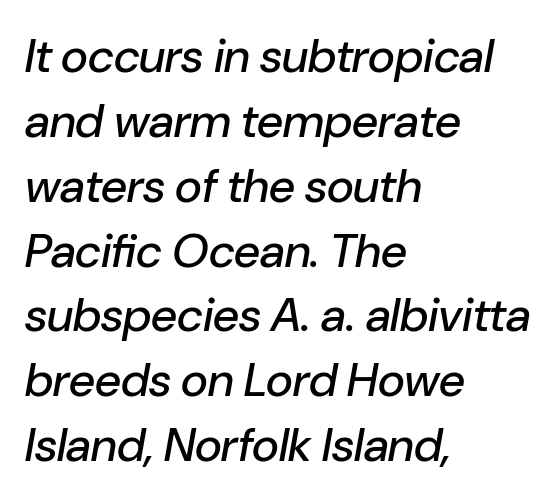
{"italic": "yes", "lean": "right", "slant_degrees": 10, "width": "normal", "stroke_contrast": "low", "x_height": "medium", "monospaced": "no", "underline": "no", "align": "left", "line_spacing": "normal", "line_spacing_ratio": 1.38, "letter_spacing": "normal", "letter_spacing_em": 0.0, "glyph_px": 47}
